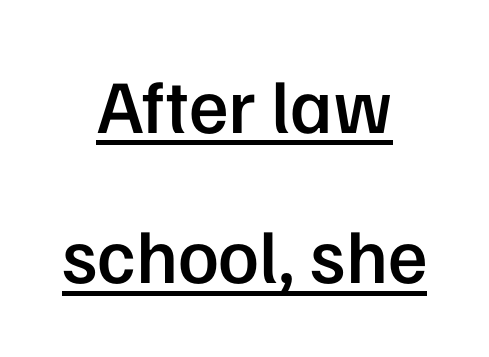
The image shows 76 px semibold sans-serif type, upright; set centered, loose line spacing (1.98x), normal letter spacing, underlined; low stroke contrast and a medium x-height.
